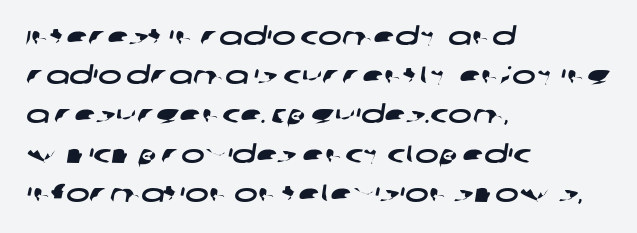
{"underline": "no", "align": "left", "line_spacing": "normal", "line_spacing_ratio": 1.57, "letter_spacing": "normal", "letter_spacing_em": 0.0, "glyph_px": 25}
